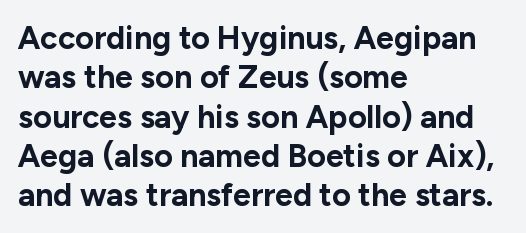
{"serif": "no", "italic": "no", "bold": "yes", "weight": "bold", "width": "normal", "stroke_contrast": "low", "x_height": "medium", "monospaced": "no", "underline": "no", "align": "left", "line_spacing_ratio": 1.23, "letter_spacing": "normal", "letter_spacing_em": 0.0, "glyph_px": 32}
